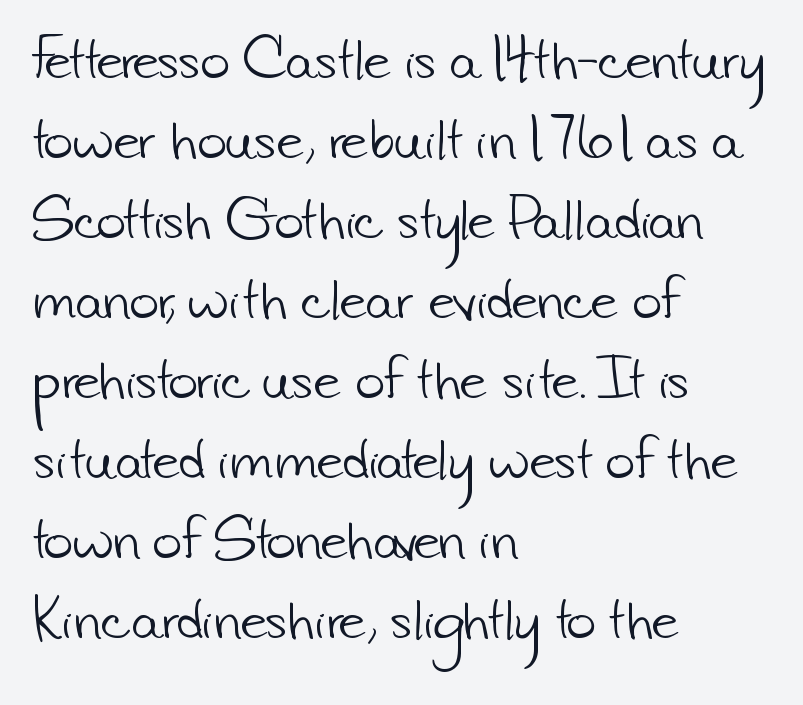
Compared with a centered layout, this one pins lines to the left instead. Honestly, there is no underline to notice here at all. What's the leading like? Ordinary, nothing unusual. Honestly, the letter spacing is just normal — you wouldn't notice it. A typesetter would call this proportional, since set widths differ per character. Nothing heavy about these letters — not bold at all.
